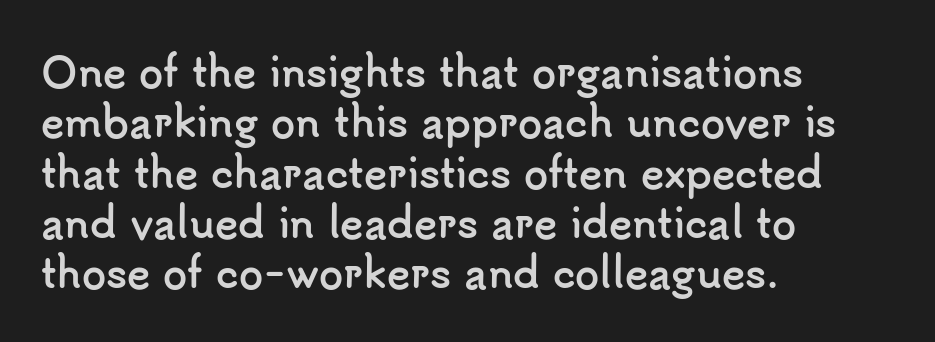
The image shows 39 px semibold sans-serif type, upright; set left-aligned, normal line spacing (1.29x), normal letter spacing, not underlined; low stroke contrast and a small x-height.
